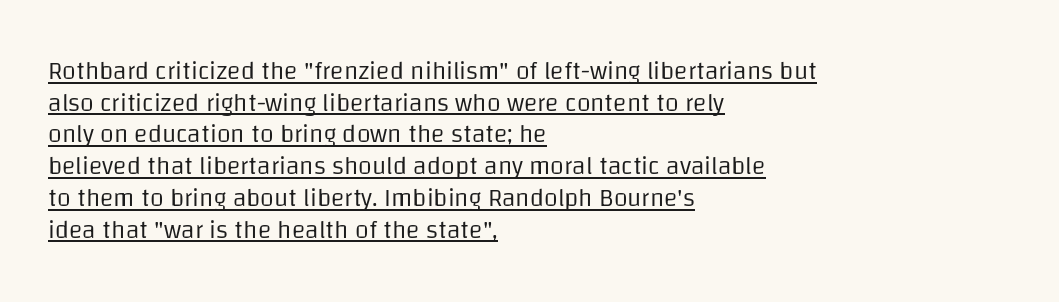
{"italic": "no", "bold": "no", "underline": "yes", "align": "left", "line_spacing": "normal", "line_spacing_ratio": 1.27, "letter_spacing": "normal", "letter_spacing_em": 0.0, "glyph_px": 25}
